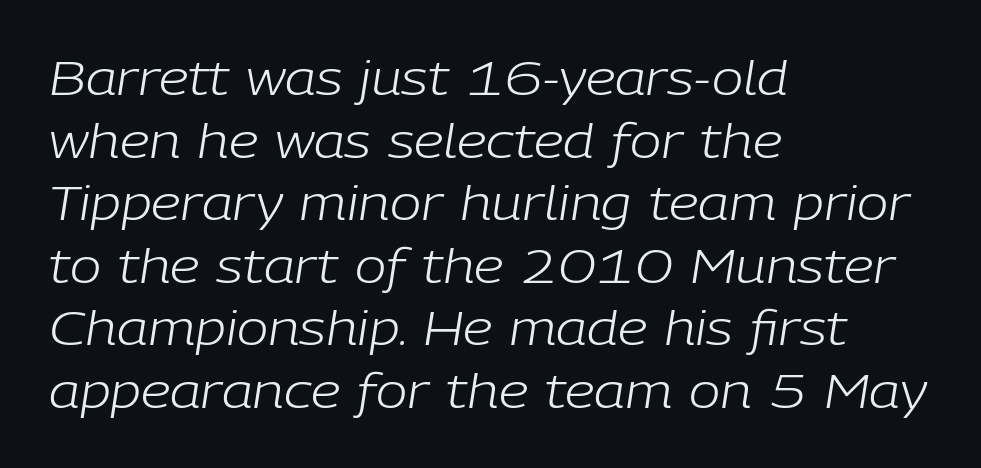
Q: Is the text bold? A: No.
Q: Is the text italic (slanted)? A: Yes, it leans right by about 9 degrees.
Q: Is the text underlined? A: No.
Q: How is the paragraph aligned? A: Left-aligned.
Q: Is the spacing between letters normal or unusually wide? A: Normal.
Q: Is the spacing between lines tight, normal or loose? A: Normal.
Q: Width (condensed, normal, or wide)? A: Normal.
Q: Stroke contrast? A: Low.
Q: x-height? A: Medium.
Q: Monospaced? A: No.
